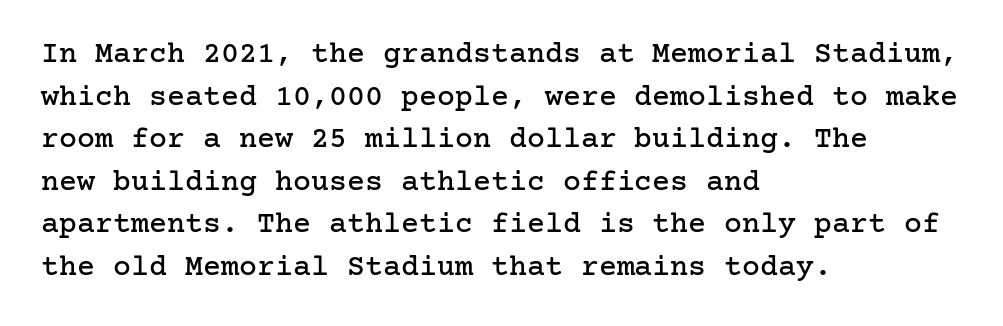
The image shows 30 px serif type, upright; set left-aligned, normal line spacing (1.42x), normal letter spacing, not underlined; low stroke contrast and a medium x-height.
